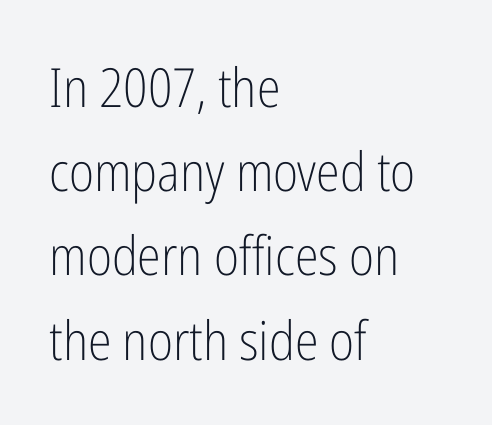
The image shows 54 px light, condensed sans-serif type, upright; set left-aligned, normal line spacing (1.56x), normal letter spacing, not underlined; low stroke contrast and a medium x-height.
